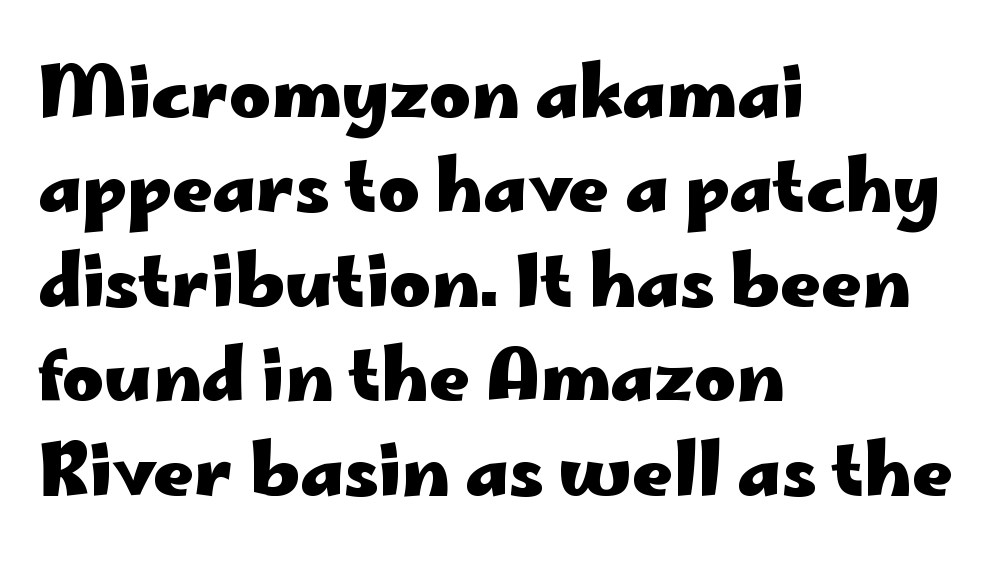
Q: Is the text bold? A: Yes.
Q: Is the text italic (slanted)? A: No, it is upright.
Q: Is the typeface a serif or a sans-serif typeface? A: Sans-serif.
Q: Is the text underlined? A: No.
Q: How is the paragraph aligned? A: Left-aligned.
Q: Is the spacing between letters normal or unusually wide? A: Normal.
Q: Is the spacing between lines tight, normal or loose? A: Normal.
Q: Width (condensed, normal, or wide)? A: Wide.
Q: Stroke contrast? A: Low.
Q: x-height? A: Small.
Q: Monospaced? A: No.
